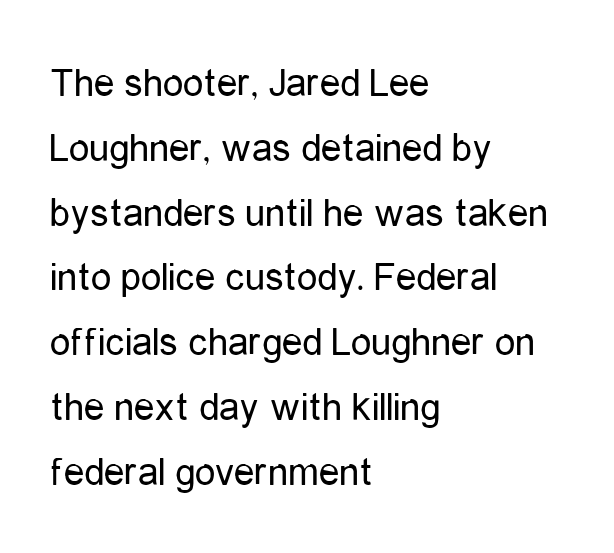
The image shows 41 px regular-weight, condensed sans-serif type, upright; set left-aligned, normal line spacing (1.58x), normal letter spacing, not underlined; low stroke contrast and a medium x-height.
